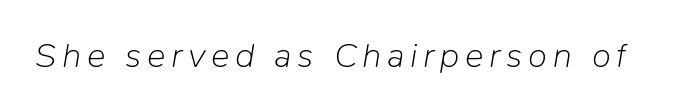
{"italic": "yes", "lean": "right", "slant_degrees": 9, "bold": "no", "weight": "light", "width": "normal", "stroke_contrast": "low", "x_height": "medium", "monospaced": "no", "underline": "no", "glyph_px": 35}
